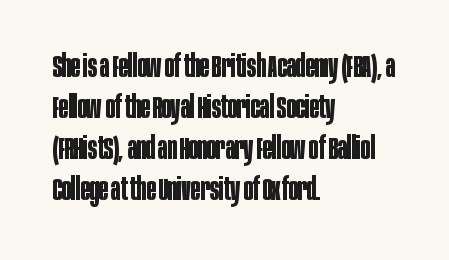
Q: Is the text bold? A: Yes.
Q: Is the text italic (slanted)? A: No, it is upright.
Q: Is the typeface a serif or a sans-serif typeface? A: Sans-serif.
Q: Is the text underlined? A: No.
Q: How is the paragraph aligned? A: Left-aligned.
Q: Is the spacing between letters normal or unusually wide? A: Normal.
Q: Is the spacing between lines tight, normal or loose? A: Normal.
Q: Width (condensed, normal, or wide)? A: Condensed.
Q: Stroke contrast? A: Low.
Q: x-height? A: Large.
Q: Monospaced? A: No.
